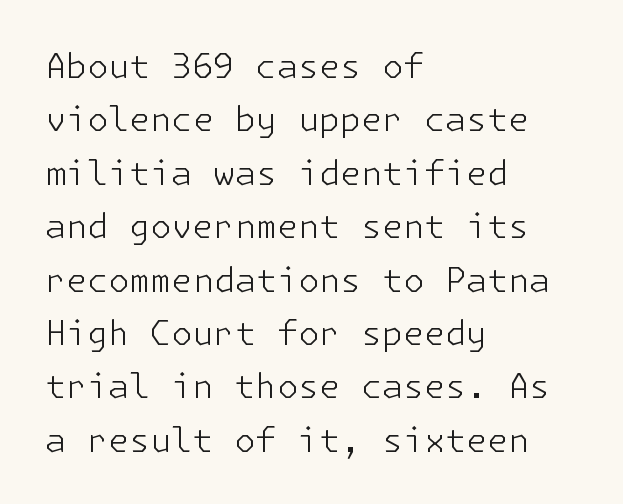
The image shows 34 px light sans-serif type, upright; set left-aligned, normal line spacing (1.57x), normal letter spacing, not underlined; low stroke contrast and a medium x-height.
